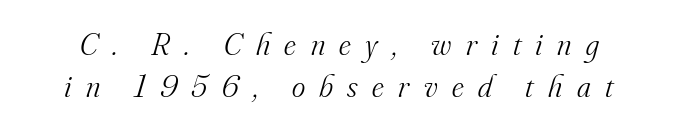
The image shows 32 px light serif type, italic (leaning right); set normal line spacing (1.31x), unusually wide letter spacing (+0.45 em), not underlined; medium stroke contrast and a small x-height.
